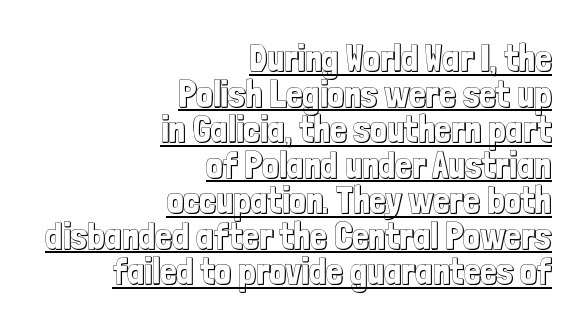
The gaps between neighbouring characters are ordinary and unremarkable. Each line ends at the same right margin while the left side varies. Caption: lettering with a line underneath. Is there much room between lines? No — they nearly touch.
